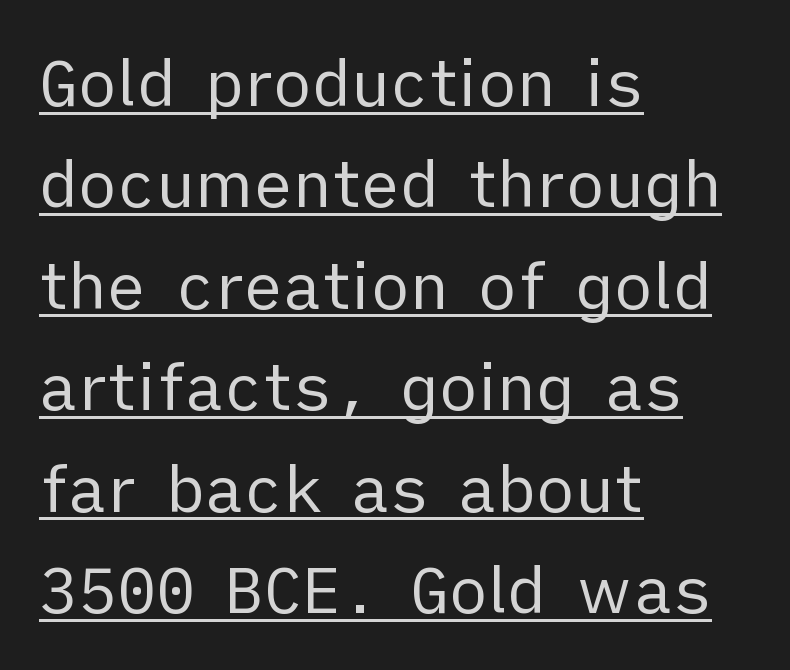
{"serif": "no", "italic": "no", "bold": "no", "weight": "regular", "width": "normal", "stroke_contrast": "low", "x_height": "medium", "monospaced": "no", "underline": "yes", "align": "left", "line_spacing": "normal", "line_spacing_ratio": 1.56, "letter_spacing": "normal", "letter_spacing_em": 0.0, "glyph_px": 65}
